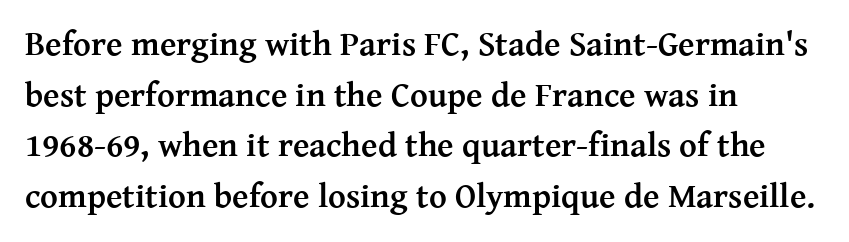
The image shows 34 px semibold serif type, upright; set left-aligned, normal line spacing (1.49x), normal letter spacing, not underlined; medium stroke contrast and a medium x-height.
